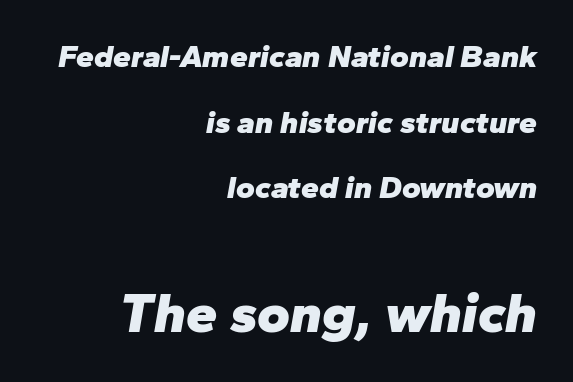
{"italic": "yes", "lean": "right", "slant_degrees": 10, "bold": "yes", "weight": "heavy", "width": "normal", "stroke_contrast": "low", "x_height": "medium", "monospaced": "no", "underline": "no", "align": "right", "line_spacing": "loose", "line_spacing_ratio": 2.05, "letter_spacing": "normal", "letter_spacing_em": 0.0, "larger_block": "second", "size_ratio": 1.75, "glyph_px": 56}
